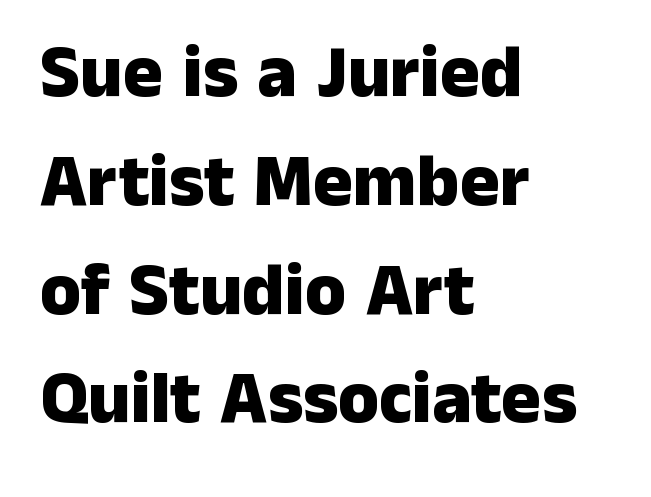
The image shows 74 px heavy sans-serif type, upright; set left-aligned, normal line spacing (1.47x), normal letter spacing, not underlined; low stroke contrast and a medium x-height.
